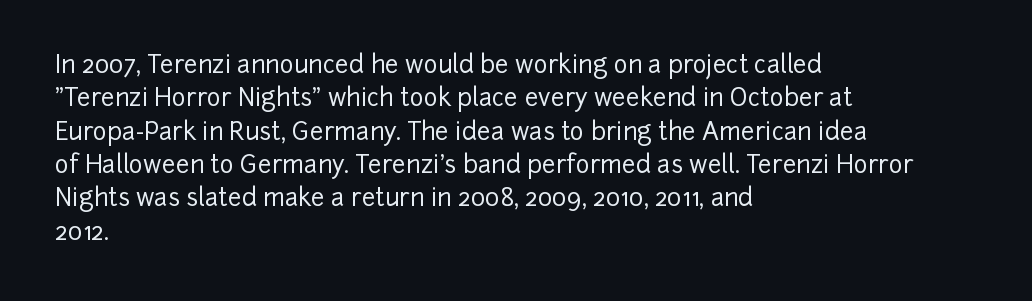
{"italic": "no", "underline": "no", "align": "left", "line_spacing": "normal", "line_spacing_ratio": 1.39, "letter_spacing": "normal", "letter_spacing_em": 0.0, "glyph_px": 24}
